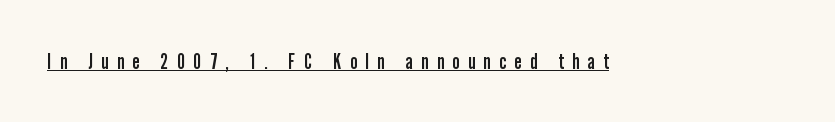
Q: Is the text bold? A: No.
Q: Is the text italic (slanted)? A: No, it is upright.
Q: Is the text underlined? A: Yes.
Q: Is the spacing between letters normal or unusually wide? A: Unusually wide.
